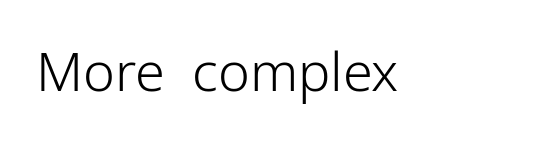
Q: Is the text bold? A: No.
Q: Is the text italic (slanted)? A: No, it is upright.
Q: Is the typeface a serif or a sans-serif typeface? A: Sans-serif.
Q: Is the text underlined? A: No.
Q: Is the spacing between letters normal or unusually wide? A: Normal.
Q: Width (condensed, normal, or wide)? A: Normal.
Q: Stroke contrast? A: Low.
Q: x-height? A: Medium.
Q: Monospaced? A: No.
